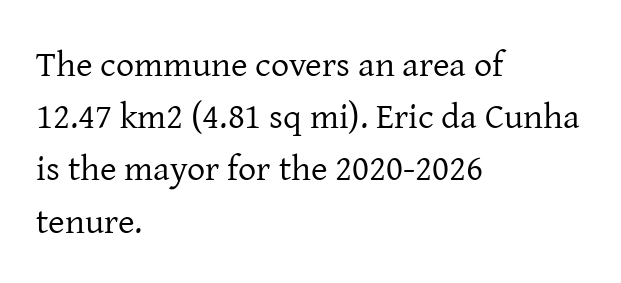
Q: Is the text bold? A: No.
Q: Is the text italic (slanted)? A: No, it is upright.
Q: Is the typeface a serif or a sans-serif typeface? A: Serif.
Q: Is the text underlined? A: No.
Q: How is the paragraph aligned? A: Left-aligned.
Q: Is the spacing between letters normal or unusually wide? A: Normal.
Q: Is the spacing between lines tight, normal or loose? A: Normal.
Q: Width (condensed, normal, or wide)? A: Normal.
Q: Stroke contrast? A: Low.
Q: x-height? A: Medium.
Q: Monospaced? A: No.
